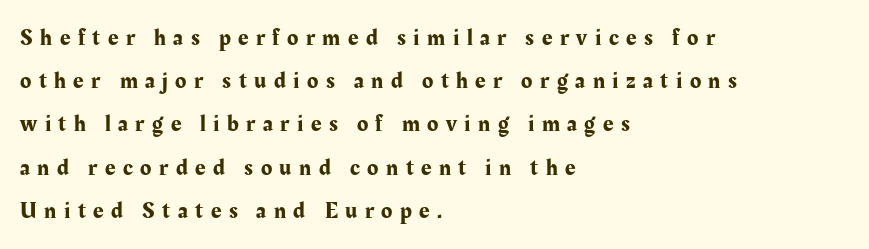
{"italic": "no", "underline": "no", "align": "left", "line_spacing_ratio": 1.88, "letter_spacing": "wide", "letter_spacing_em": 0.33, "glyph_px": 23}
